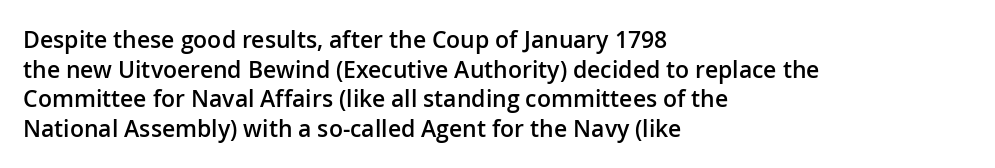
Q: Is the text bold? A: Semi-bold.
Q: Is the text italic (slanted)? A: No, it is upright.
Q: Is the text underlined? A: No.
Q: How is the paragraph aligned? A: Left-aligned.
Q: Is the spacing between letters normal or unusually wide? A: Normal.
Q: Is the spacing between lines tight, normal or loose? A: Normal.
